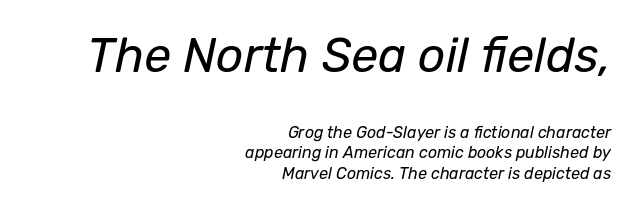
The image shows 48 px regular-weight type, italic (leaning right); set right-aligned, normal line spacing (1.28x), normal letter spacing, not underlined; the first (top) block is 3.0x larger; low stroke contrast and a medium x-height.
